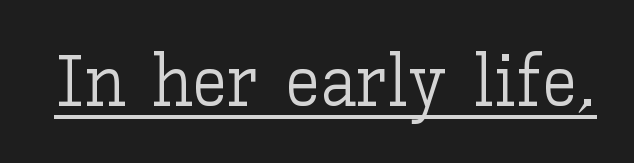
Counters stay open thanks to moderate or lighter strokes. This sample carries an underscore along the baseline area. A typesetter would mark this as roman, not italic. Characters follow at the spacing the type designer built in. This sample has the flowing, uneven cadence of proportional lettering.
